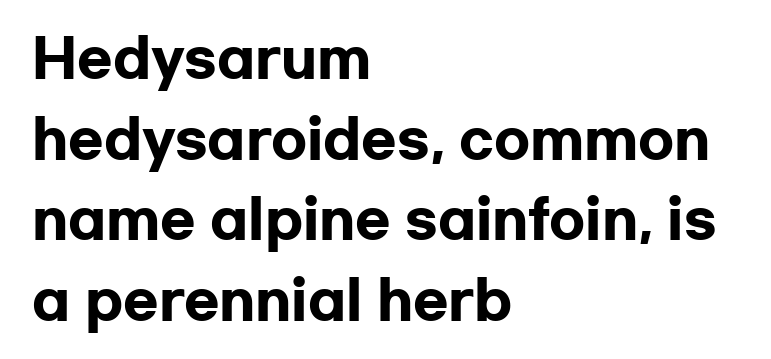
Q: Is the text bold? A: Yes.
Q: Is the text italic (slanted)? A: No, it is upright.
Q: Is the typeface a serif or a sans-serif typeface? A: Sans-serif.
Q: Is the text underlined? A: No.
Q: How is the paragraph aligned? A: Left-aligned.
Q: Is the spacing between letters normal or unusually wide? A: Normal.
Q: Is the spacing between lines tight, normal or loose? A: Normal.
Q: Width (condensed, normal, or wide)? A: Wide.
Q: Stroke contrast? A: Low.
Q: x-height? A: Medium.
Q: Monospaced? A: No.
